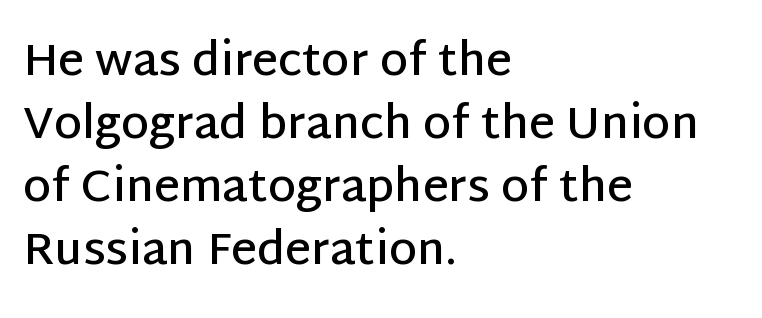
The image shows 45 px semibold sans-serif type, upright; set left-aligned, normal line spacing (1.4x), normal letter spacing, not underlined; low stroke contrast and a large x-height.
